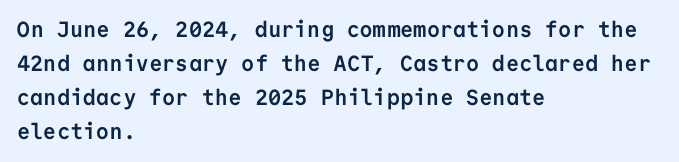
Q: Is the text bold? A: Yes.
Q: Is the text italic (slanted)? A: No, it is upright.
Q: Is the text underlined? A: No.
Q: How is the paragraph aligned? A: Left-aligned.
Q: Is the spacing between letters normal or unusually wide? A: Normal.
Q: Is the spacing between lines tight, normal or loose? A: Normal.
